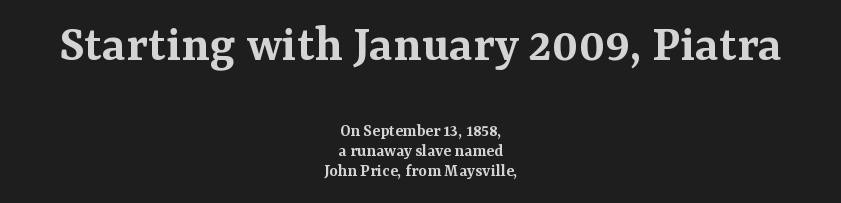
Q: Is the text bold? A: Semi-bold.
Q: Is the text italic (slanted)? A: No, it is upright.
Q: Is the typeface a serif or a sans-serif typeface? A: Serif.
Q: Is the text underlined? A: No.
Q: How is the paragraph aligned? A: Centered.
Q: Is the spacing between letters normal or unusually wide? A: Normal.
Q: Is the spacing between lines tight, normal or loose? A: Tight.
Q: Which block of text is set in a larger size, the first (top) or the second (bottom)? A: The first (top) one.
Q: Width (condensed, normal, or wide)? A: Normal.
Q: Stroke contrast? A: Medium.
Q: x-height? A: Medium.
Q: Monospaced? A: No.
